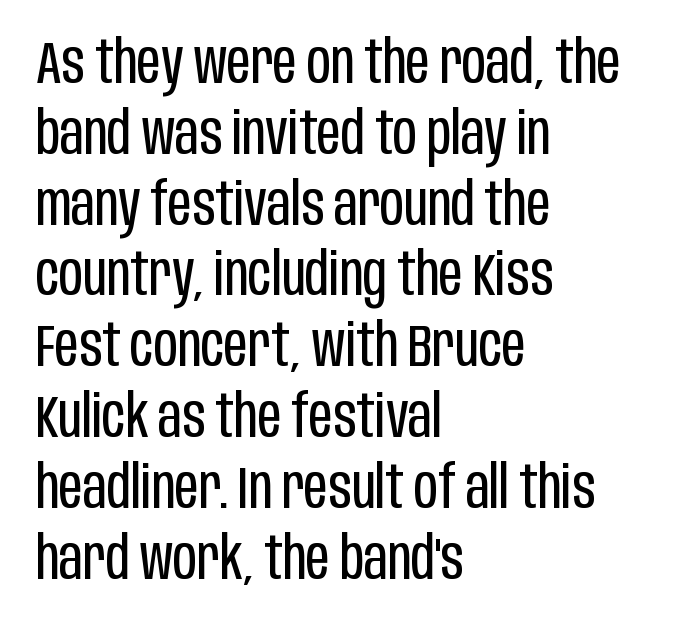
Serif or sans? Sans — the stroke terminals are bare. The rendering anchors every line to the left-hand side. When letters stand straight like this, we call the style roman or upright. A quiet, ordinary-to-light weight characterises the typeface. Words appear dense and cohesive because spacing is normal.
